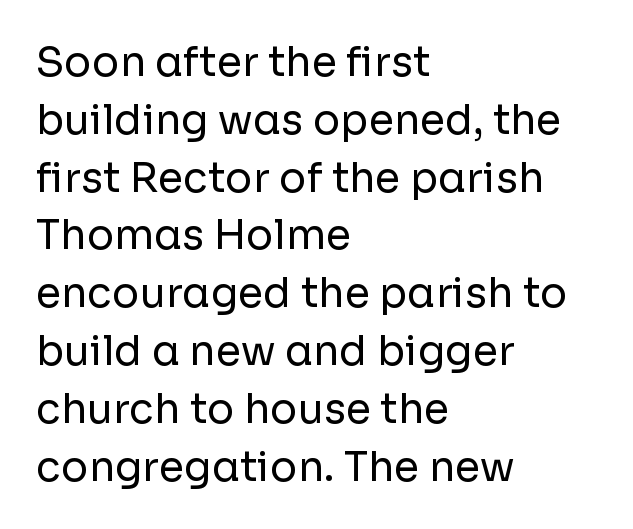
Q: Is the text bold? A: No.
Q: Is the text italic (slanted)? A: No, it is upright.
Q: Is the typeface a serif or a sans-serif typeface? A: Sans-serif.
Q: Is the text underlined? A: No.
Q: How is the paragraph aligned? A: Left-aligned.
Q: Is the spacing between letters normal or unusually wide? A: Normal.
Q: Is the spacing between lines tight, normal or loose? A: Normal.
Q: Width (condensed, normal, or wide)? A: Normal.
Q: Stroke contrast? A: Low.
Q: x-height? A: Medium.
Q: Monospaced? A: No.
